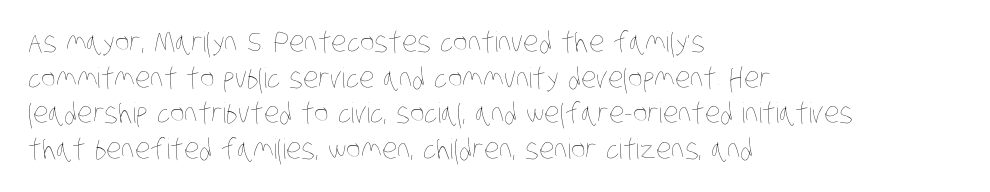
{"bold": "no", "weight": "thin", "width": "condensed", "stroke_contrast": "low", "x_height": "large", "monospaced": "no", "underline": "no", "align": "left", "line_spacing": "normal", "line_spacing_ratio": 1.27, "letter_spacing": "normal", "letter_spacing_em": 0.0, "glyph_px": 28}
